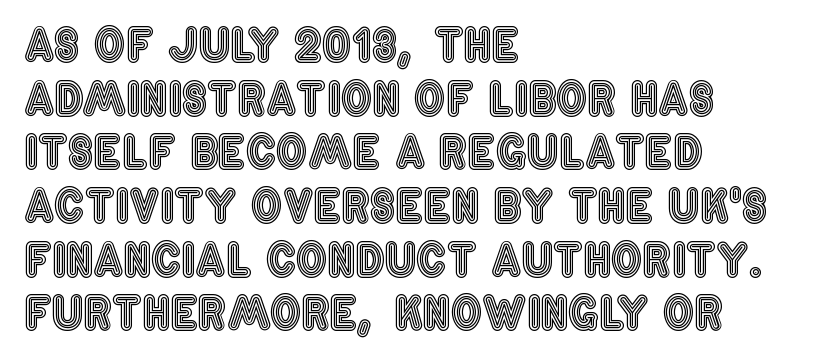
Layout note: lines flush left. You can tell it's not italic because the verticals are truly vertical. Rule under the text: the space is simply empty. Spacing between characters is what you'd get straight out of the box. This sample has the flowing, uneven cadence of proportional lettering.
